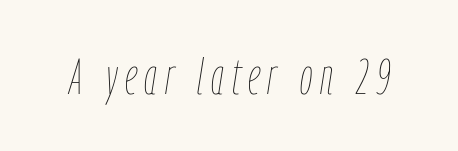
The cut favours lightness, reaching ordinary text weight at its darkest. Descenders are the only things crossing below the line. Would a proofreader flag this as italicized? Yes. The face used here is proportionally spaced, like ordinary book or web type.
